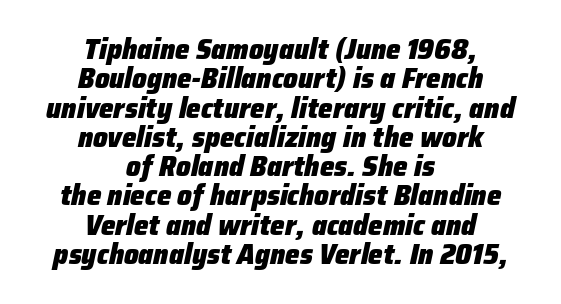
{"italic": "yes", "lean": "right", "slant_degrees": 12, "bold": "yes", "weight": "heavy", "width": "normal", "stroke_contrast": "low", "x_height": "medium", "monospaced": "no", "underline": "no", "align": "center", "line_spacing": "tight", "line_spacing_ratio": 1.01, "letter_spacing": "normal", "letter_spacing_em": 0.0, "glyph_px": 29}
